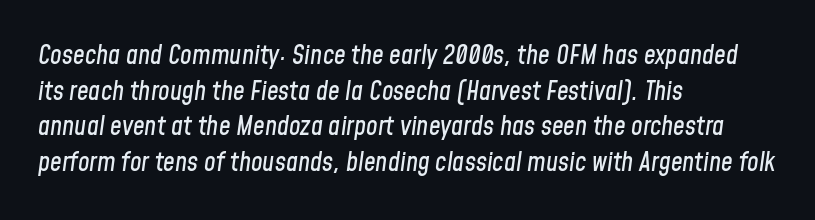
Q: Is the text italic (slanted)? A: Yes, it leans right by about 8 degrees.
Q: Is the text underlined? A: No.
Q: How is the paragraph aligned? A: Left-aligned.
Q: Is the spacing between letters normal or unusually wide? A: Normal.
Q: Is the spacing between lines tight, normal or loose? A: Normal.
